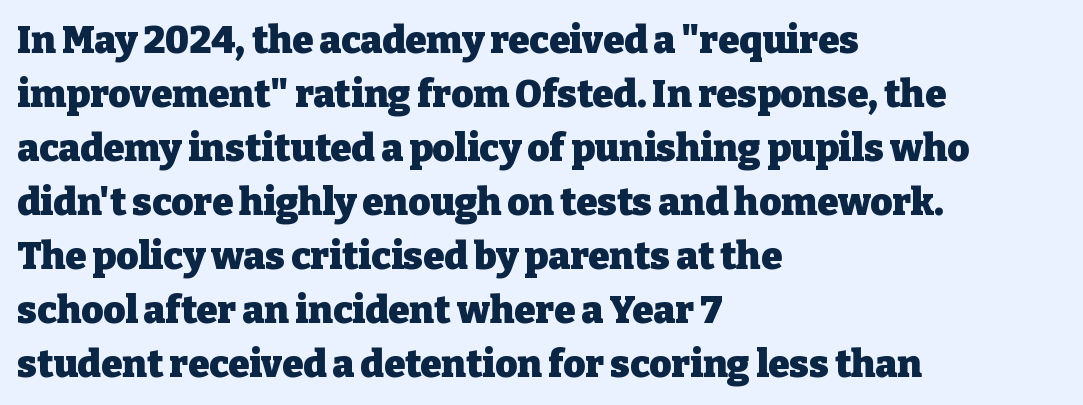
Q: Is the text bold? A: Yes.
Q: Is the text italic (slanted)? A: No, it is upright.
Q: Is the typeface a serif or a sans-serif typeface? A: Serif.
Q: Is the text underlined? A: No.
Q: How is the paragraph aligned? A: Left-aligned.
Q: Is the spacing between letters normal or unusually wide? A: Normal.
Q: Is the spacing between lines tight, normal or loose? A: Normal.
Q: Width (condensed, normal, or wide)? A: Normal.
Q: Stroke contrast? A: Low.
Q: x-height? A: Medium.
Q: Monospaced? A: No.
